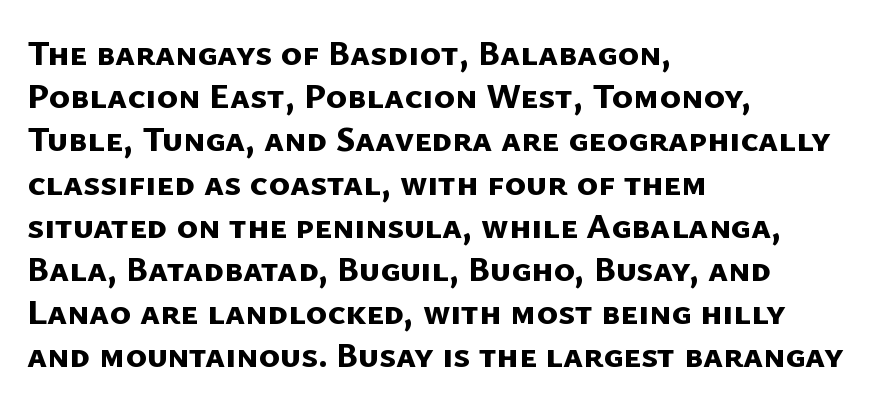
{"serif": "no", "bold": "yes", "weight": "bold", "width": "normal", "stroke_contrast": "low", "x_height": "medium", "monospaced": "no", "underline": "no", "align": "left", "line_spacing_ratio": 1.2, "letter_spacing": "normal", "letter_spacing_em": 0.0, "glyph_px": 36}
